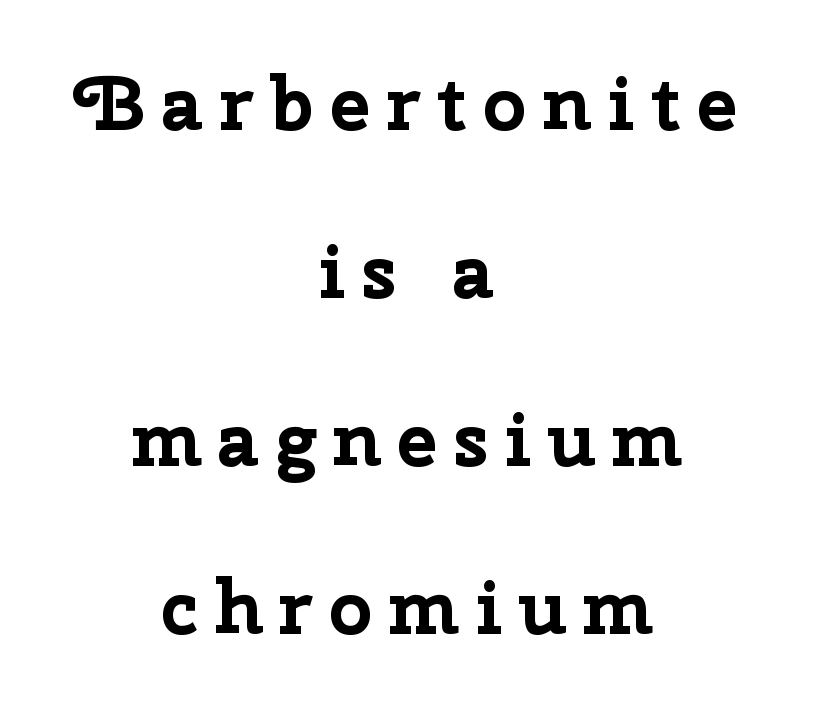
The image shows 77 px bold sans-serif type, upright; set centered, loose line spacing (2.18x), unusually wide letter spacing (+0.2 em), not underlined; low stroke contrast and a medium x-height.
